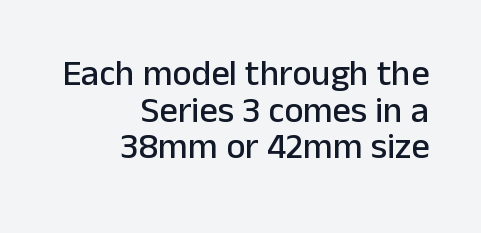
The type is set solid horizontally, with unmodified tracking. Layout note: lines flush right. How would I describe the line gaps? Narrow and economical. No feet cap the strokes, marking this as sans-serif type. Is this a fixed-width face? No — the glyphs have proportional, varying widths. When letters stand straight like this, we call the style roman or upright.
